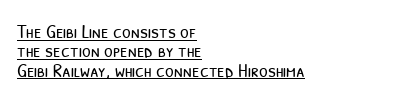
The image shows 20 px text type; set left-aligned, tight line spacing (0.97x), normal letter spacing, underlined.
